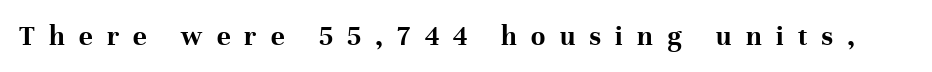
Q: Is the text bold? A: Yes.
Q: Is the text italic (slanted)? A: No, it is upright.
Q: Is the typeface a serif or a sans-serif typeface? A: Serif.
Q: Is the text underlined? A: No.
Q: Is the spacing between letters normal or unusually wide? A: Unusually wide.
Q: Width (condensed, normal, or wide)? A: Normal.
Q: Stroke contrast? A: High.
Q: x-height? A: Medium.
Q: Monospaced? A: No.
